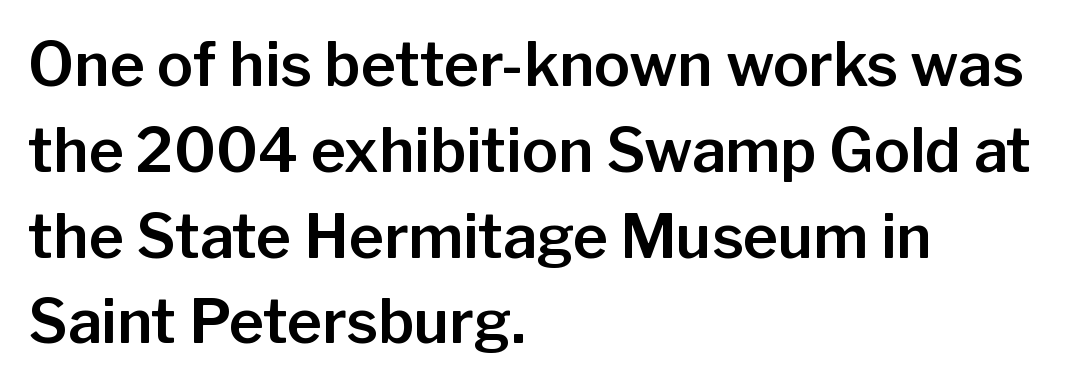
Q: Is the text italic (slanted)? A: No, it is upright.
Q: Is the typeface a serif or a sans-serif typeface? A: Sans-serif.
Q: Is the text underlined? A: No.
Q: How is the paragraph aligned? A: Left-aligned.
Q: Is the spacing between letters normal or unusually wide? A: Normal.
Q: Is the spacing between lines tight, normal or loose? A: Normal.
Q: Width (condensed, normal, or wide)? A: Normal.
Q: Stroke contrast? A: Low.
Q: x-height? A: Medium.
Q: Monospaced? A: No.
